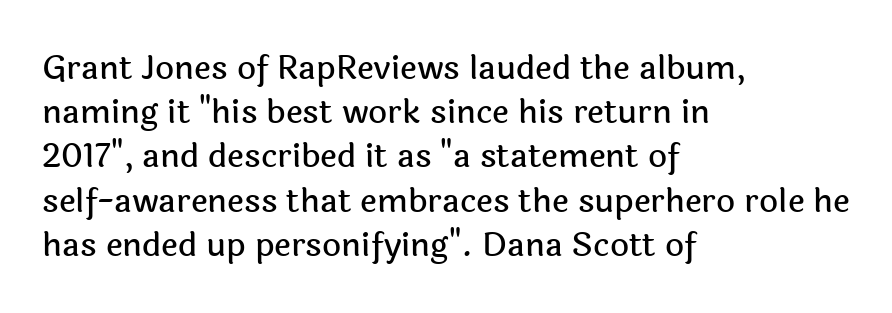
The image shows 33 px sans-serif type, upright; set left-aligned, normal line spacing (1.34x), normal letter spacing, not underlined; a medium x-height.
